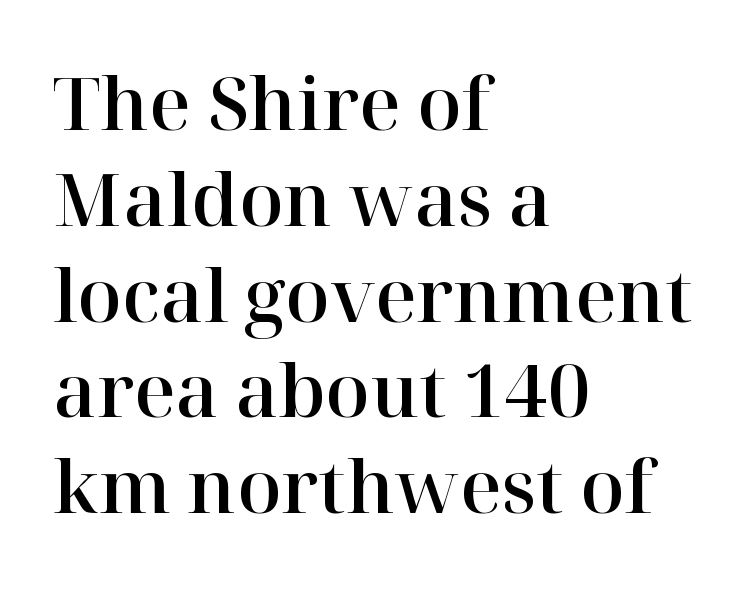
Q: Is the text italic (slanted)? A: No, it is upright.
Q: Is the typeface a serif or a sans-serif typeface? A: Serif.
Q: Is the text underlined? A: No.
Q: How is the paragraph aligned? A: Left-aligned.
Q: Is the spacing between letters normal or unusually wide? A: Normal.
Q: Is the spacing between lines tight, normal or loose? A: Normal.
Q: Width (condensed, normal, or wide)? A: Normal.
Q: Stroke contrast? A: High.
Q: x-height? A: Medium.
Q: Monospaced? A: No.
